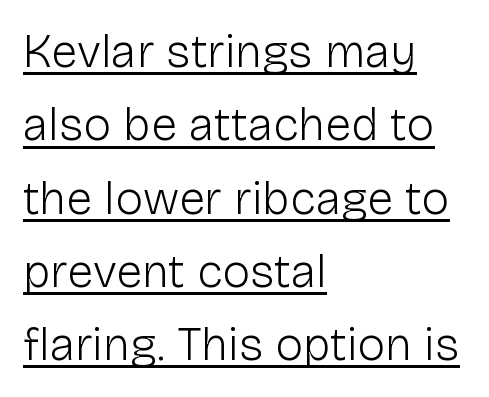
The image shows 47 px light sans-serif type, upright; set left-aligned, normal line spacing (1.56x), normal letter spacing, underlined; low stroke contrast and a medium x-height.
